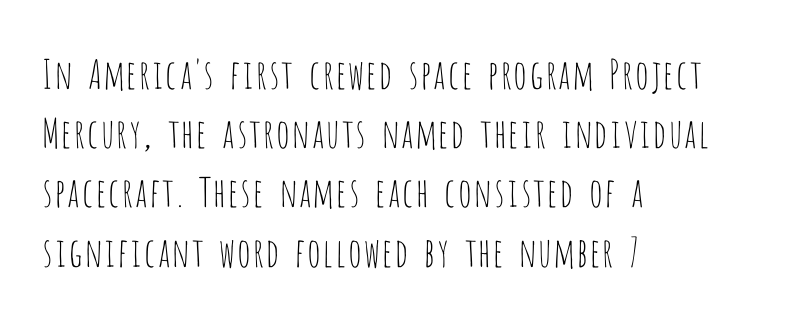
The image shows 40 px thin, condensed sans-serif type, upright; set left-aligned, normal line spacing (1.48x), normal letter spacing, not underlined; low stroke contrast and a large x-height.
